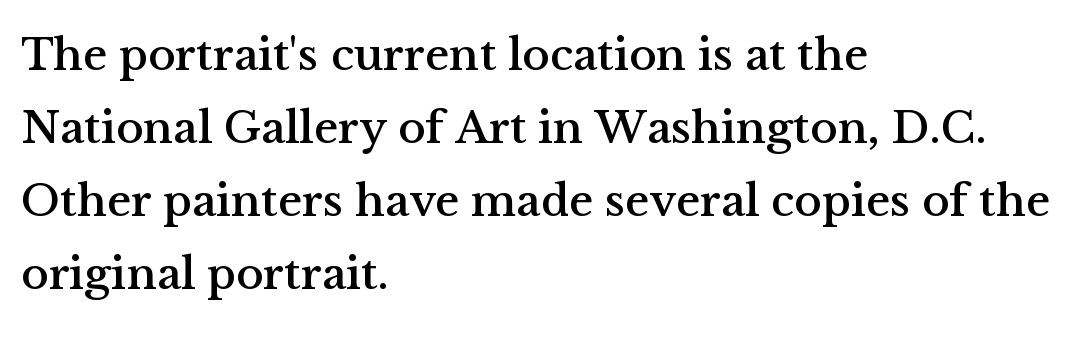
Q: Is the text italic (slanted)? A: No, it is upright.
Q: Is the typeface a serif or a sans-serif typeface? A: Serif.
Q: Is the text underlined? A: No.
Q: How is the paragraph aligned? A: Left-aligned.
Q: Is the spacing between letters normal or unusually wide? A: Normal.
Q: Is the spacing between lines tight, normal or loose? A: Normal.
Q: Width (condensed, normal, or wide)? A: Normal.
Q: Stroke contrast? A: Medium.
Q: x-height? A: Medium.
Q: Monospaced? A: No.
